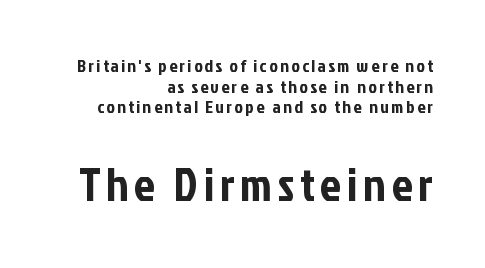
Looks like regular typesetting: each glyph gets only the width it needs. In this sample the second text group is rendered at the bigger scale. Very little white space separates one row of letters from the next. Nothing sits at the stroke ends, so this counts as sans-serif.
